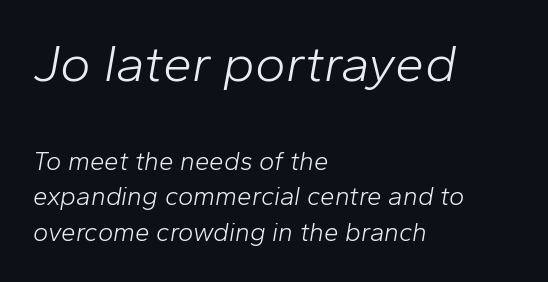
Q: Is the text bold? A: No.
Q: Is the text italic (slanted)? A: Yes, it leans right by about 10 degrees.
Q: Is the text underlined? A: No.
Q: How is the paragraph aligned? A: Left-aligned.
Q: Is the spacing between letters normal or unusually wide? A: Normal.
Q: Is the spacing between lines tight, normal or loose? A: Normal.
Q: Which block of text is set in a larger size, the first (top) or the second (bottom)? A: The first (top) one.
Q: Width (condensed, normal, or wide)? A: Normal.
Q: Stroke contrast? A: Low.
Q: x-height? A: Medium.
Q: Monospaced? A: No.
